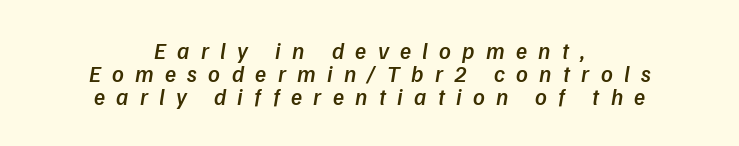
{"bold": "semi", "underline": "no", "align": "center", "line_spacing": "tight", "line_spacing_ratio": 1.0, "letter_spacing": "wide", "letter_spacing_em": 0.49, "glyph_px": 23}
